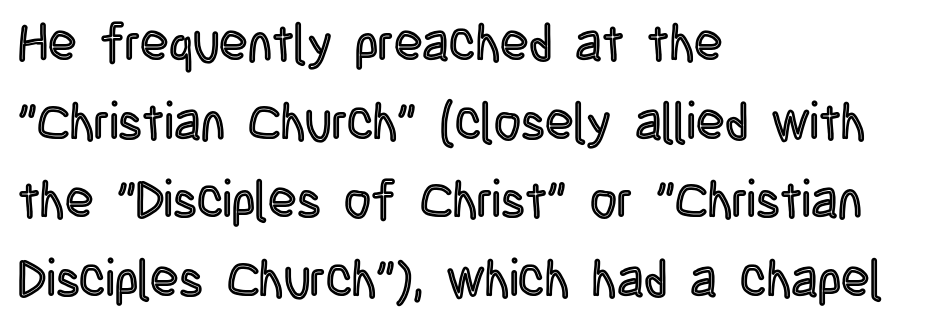
{"italic": "no", "width": "condensed", "x_height": "large", "monospaced": "no", "underline": "no", "align": "left", "line_spacing": "normal", "line_spacing_ratio": 1.51, "letter_spacing": "normal", "letter_spacing_em": 0.0, "glyph_px": 52}
